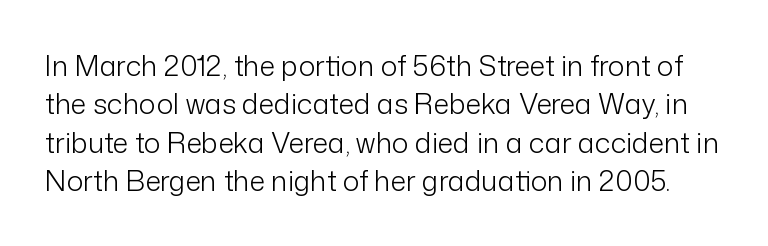
The image shows 28 px light sans-serif type, upright; set normal line spacing (1.37x), normal letter spacing, not underlined; low stroke contrast and a medium x-height.
